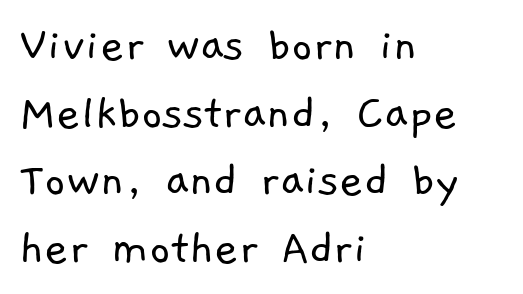
Q: Is the text bold? A: No.
Q: Is the typeface a serif or a sans-serif typeface? A: Sans-serif.
Q: Is the text underlined? A: No.
Q: How is the paragraph aligned? A: Left-aligned.
Q: Is the spacing between letters normal or unusually wide? A: Normal.
Q: Is the spacing between lines tight, normal or loose? A: Normal.
Q: Width (condensed, normal, or wide)? A: Normal.
Q: Stroke contrast? A: Low.
Q: x-height? A: Medium.
Q: Monospaced? A: No.
